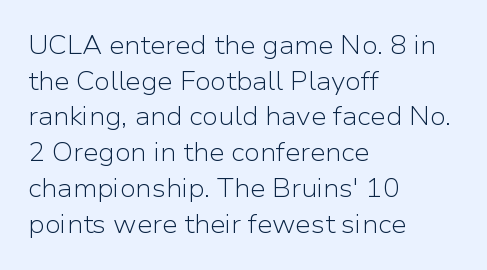
{"italic": "no", "bold": "no", "underline": "no", "align": "left", "line_spacing": "normal", "line_spacing_ratio": 1.43, "letter_spacing": "normal", "letter_spacing_em": 0.0, "glyph_px": 25}
